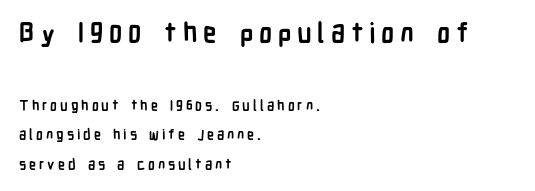
The image shows 27 px bold type, upright; set left-aligned, loose line spacing (2.11x), unusually wide letter spacing (+0.21 em), not underlined; the first (top) block is 1.93x larger.
